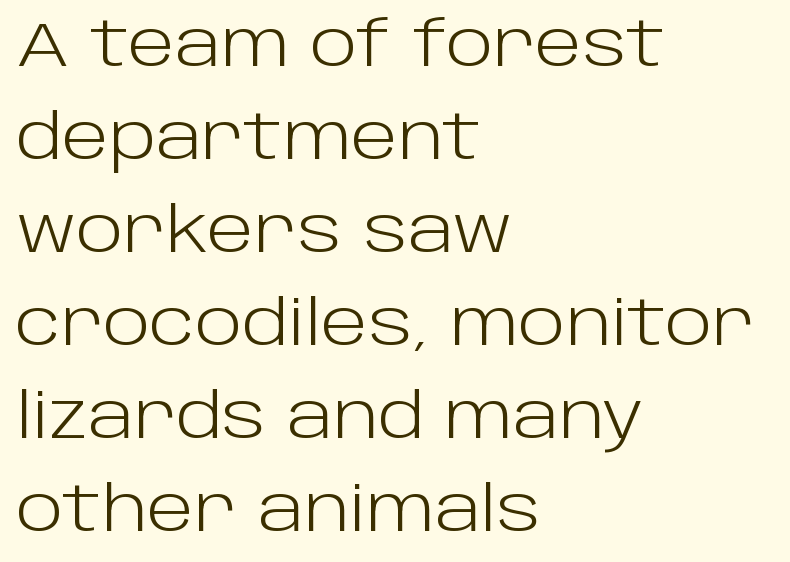
Horizontally, the lines are justified to the leading edge only. Observe the absence of serifs on each vertical stroke in this sample. The letters stand straight up with perfectly vertical stems. The passage shown has conventional tracking throughout.
